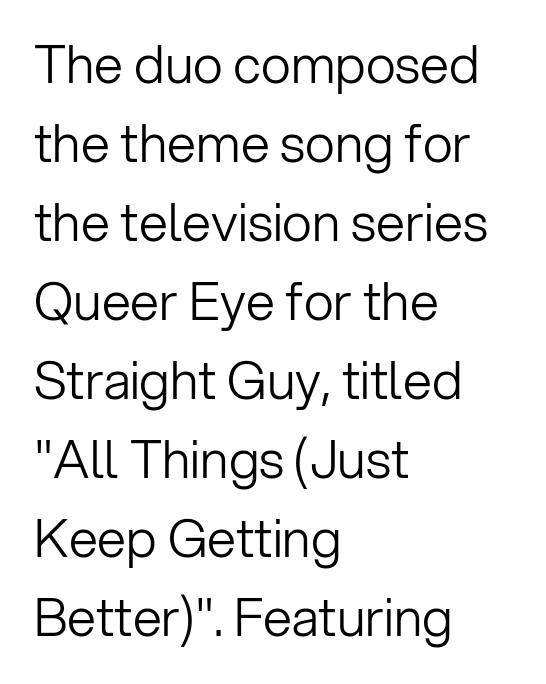
Descender tails drop into unmarked territory. The strokes carry an ordinary text weight at most. The letters advance in unequal steps, a hallmark of proportional type. Leading: standard. The type is set solid horizontally, with unmodified tracking.
